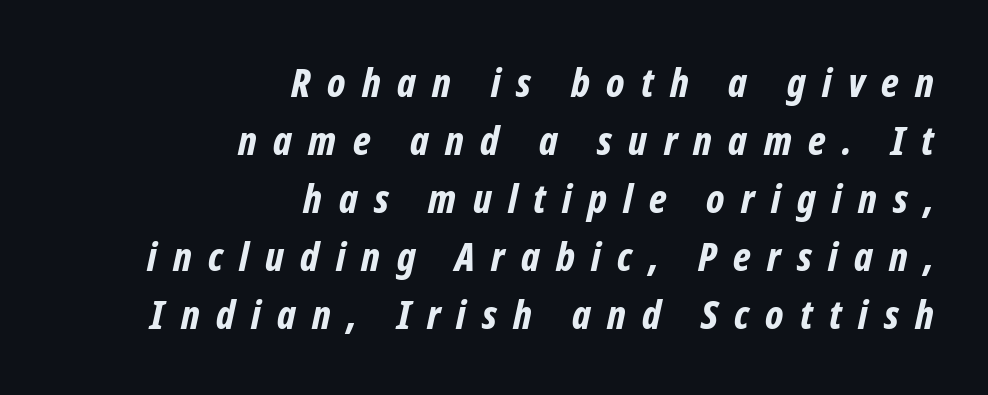
The image shows 40 px bold, condensed type, italic (leaning right); set right-aligned, normal line spacing (1.45x), unusually wide letter spacing (+0.41 em), not underlined; low stroke contrast and a medium x-height.
